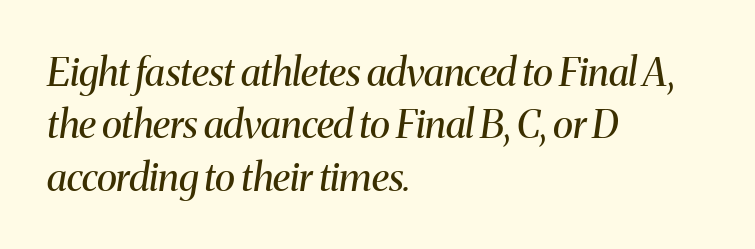
Q: Is the text bold? A: No.
Q: Is the text italic (slanted)? A: Yes, it leans right by about 8 degrees.
Q: Is the typeface a serif or a sans-serif typeface? A: Serif.
Q: Is the text underlined? A: No.
Q: How is the paragraph aligned? A: Left-aligned.
Q: Is the spacing between letters normal or unusually wide? A: Normal.
Q: Is the spacing between lines tight, normal or loose? A: Normal.
Q: Width (condensed, normal, or wide)? A: Normal.
Q: Stroke contrast? A: Medium.
Q: x-height? A: Medium.
Q: Monospaced? A: No.
